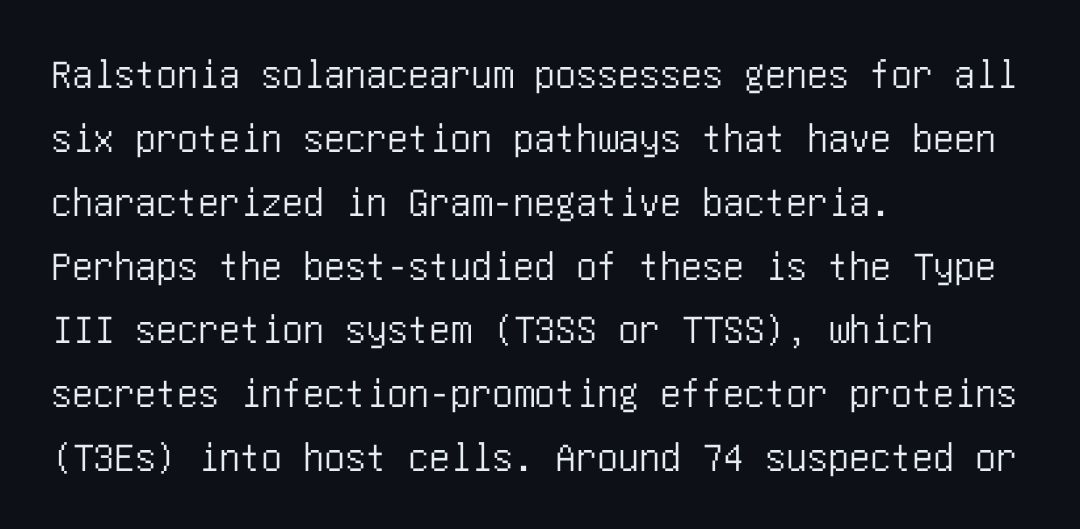
The image shows 42 px condensed sans-serif type, upright; set left-aligned, normal line spacing (1.52x), normal letter spacing, not underlined; low stroke contrast and a large x-height.
